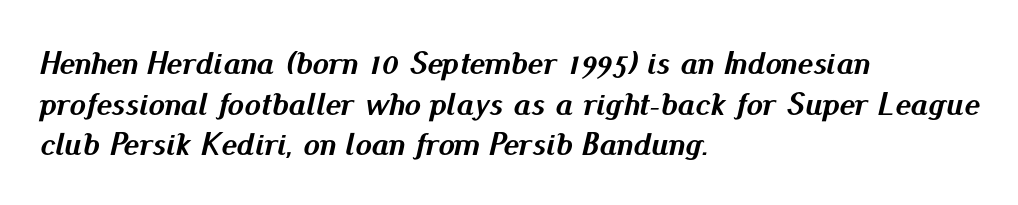
The image shows 33 px semibold type, italic (leaning right); set left-aligned, line spacing 1.23x, normal letter spacing, not underlined; medium stroke contrast and a small x-height.
